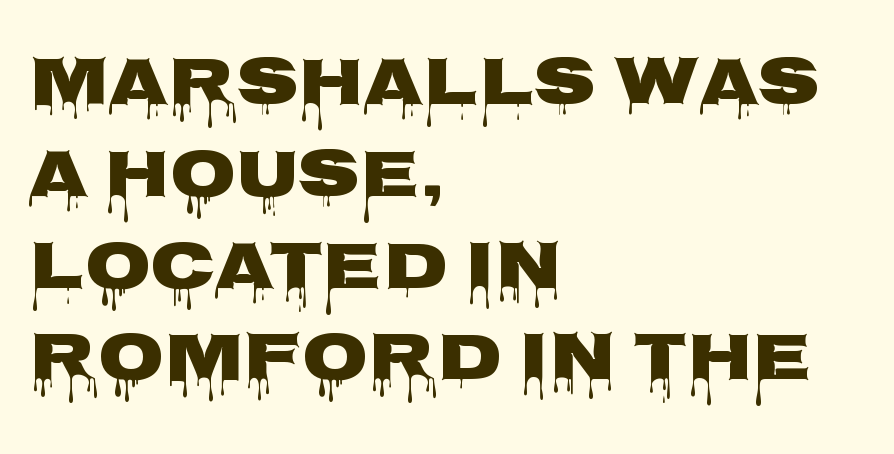
Q: Is the text italic (slanted)? A: No, it is upright.
Q: Is the typeface a serif or a sans-serif typeface? A: Sans-serif.
Q: Is the text underlined? A: No.
Q: How is the paragraph aligned? A: Left-aligned.
Q: Is the spacing between letters normal or unusually wide? A: Normal.
Q: Is the spacing between lines tight, normal or loose? A: Normal.
Q: Width (condensed, normal, or wide)? A: Wide.
Q: Stroke contrast? A: Low.
Q: x-height? A: Large.
Q: Monospaced? A: No.
